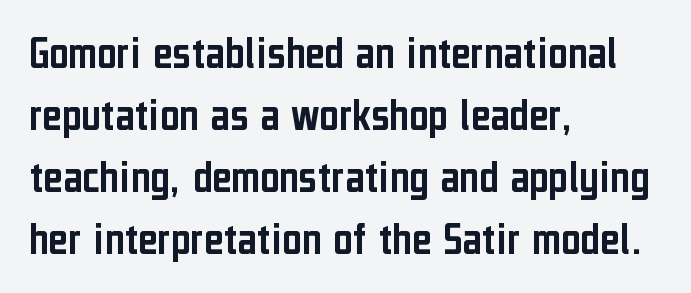
Font category for this specimen: sans-serif. Vertically, the passage feels balanced, rows spaced as you'd expect. A typesetter would call this proportional, since set widths differ per character. Students, note that the glyphs here touch the page at normal intervals. Unlike italic type, these characters show no tilt at all.
